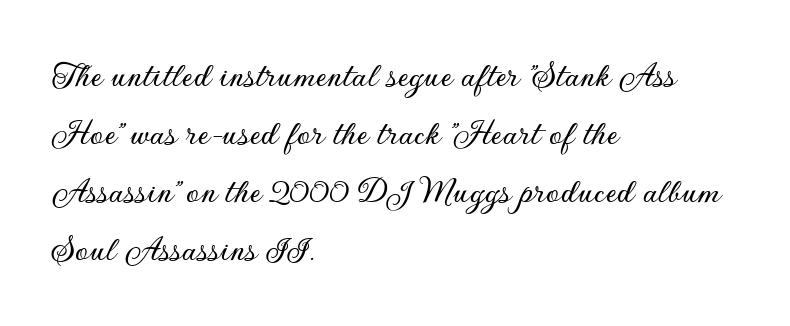
{"serif": "no", "width": "normal", "stroke_contrast": "low", "x_height": "small", "monospaced": "no", "underline": "no", "align": "left", "line_spacing": "normal", "line_spacing_ratio": 1.53, "letter_spacing": "normal", "letter_spacing_em": 0.0, "glyph_px": 38}
